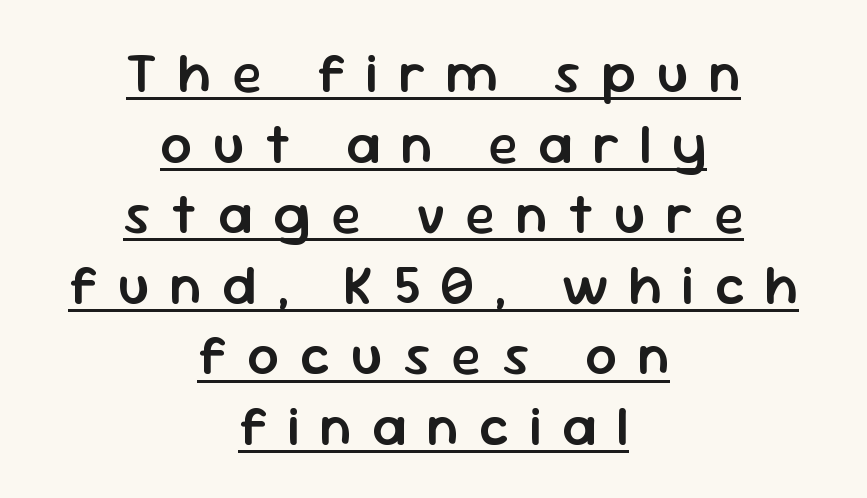
The image shows 56 px semibold sans-serif type, upright; set centered, normal line spacing (1.26x), unusually wide letter spacing (+0.36 em), underlined; low stroke contrast and a medium x-height.
